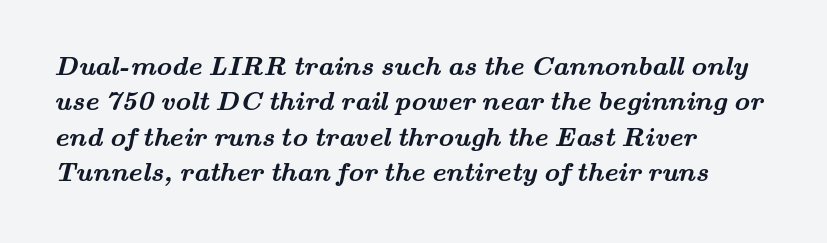
Q: Is the text bold? A: Yes.
Q: Is the text underlined? A: No.
Q: How is the paragraph aligned? A: Left-aligned.
Q: Is the spacing between letters normal or unusually wide? A: Normal.
Q: Is the spacing between lines tight, normal or loose? A: Normal.
